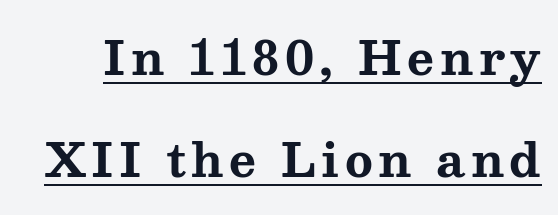
Q: Is the text bold? A: Yes.
Q: Is the text italic (slanted)? A: No, it is upright.
Q: Is the typeface a serif or a sans-serif typeface? A: Serif.
Q: Is the text underlined? A: Yes.
Q: Is the spacing between lines tight, normal or loose? A: Loose.
Q: Width (condensed, normal, or wide)? A: Wide.
Q: Stroke contrast? A: Medium.
Q: x-height? A: Medium.
Q: Monospaced? A: No.
